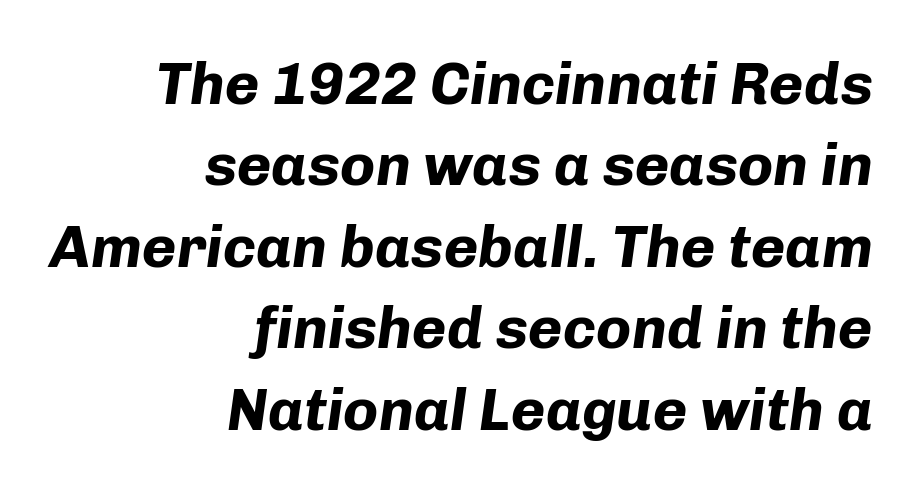
Regarding leading, the lines here are spaced in the standard way. The characters look thick and weighty, a clear bold. Only glyphs here, with clear space below each row. Line ends are locked; line starts wander.
